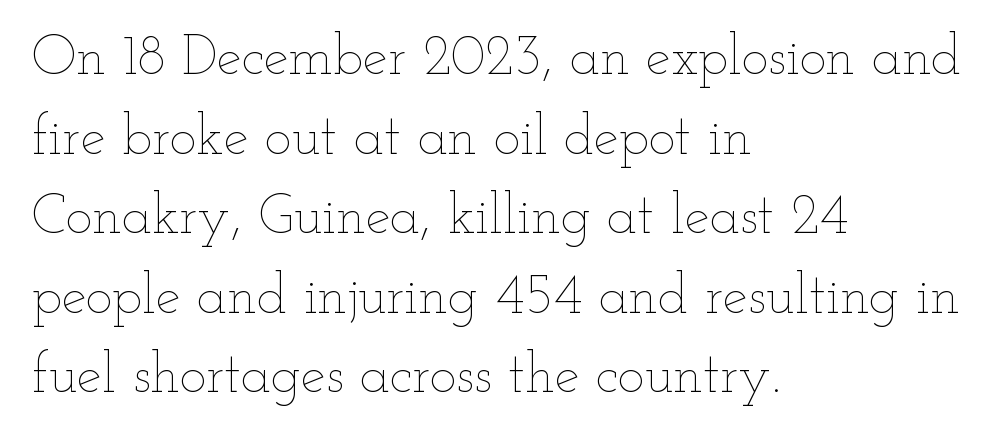
Q: Is the text bold? A: No.
Q: Is the text italic (slanted)? A: No, it is upright.
Q: Is the text underlined? A: No.
Q: How is the paragraph aligned? A: Left-aligned.
Q: Is the spacing between letters normal or unusually wide? A: Normal.
Q: Is the spacing between lines tight, normal or loose? A: Normal.
Q: Width (condensed, normal, or wide)? A: Wide.
Q: Stroke contrast? A: Low.
Q: x-height? A: Small.
Q: Monospaced? A: No.
